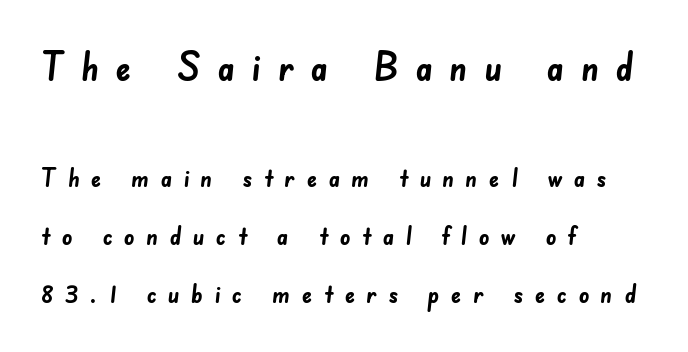
{"serif": "no", "bold": "yes", "weight": "semibold", "width": "normal", "stroke_contrast": "low", "x_height": "small", "monospaced": "no", "underline": "no", "align": "left", "line_spacing": "loose", "line_spacing_ratio": 2.24, "letter_spacing": "wide", "letter_spacing_em": 0.43, "larger_block": "first", "size_ratio": 1.5, "glyph_px": 39}
